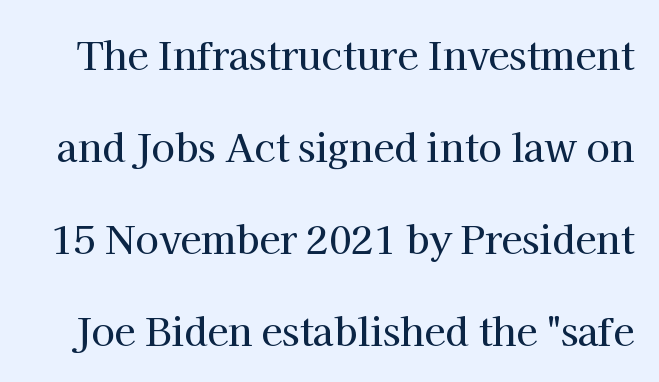
Q: Is the text italic (slanted)? A: No, it is upright.
Q: Is the typeface a serif or a sans-serif typeface? A: Serif.
Q: Is the text underlined? A: No.
Q: Is the spacing between letters normal or unusually wide? A: Normal.
Q: Is the spacing between lines tight, normal or loose? A: Loose.
Q: Width (condensed, normal, or wide)? A: Normal.
Q: Stroke contrast? A: High.
Q: x-height? A: Medium.
Q: Monospaced? A: No.
